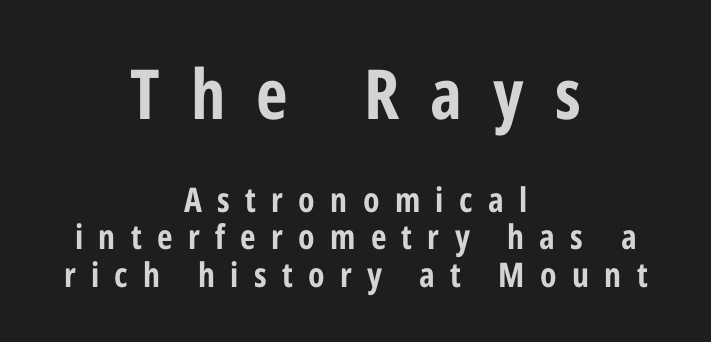
The image shows 69 px bold, condensed sans-serif type, upright; set centered, tight line spacing (1.09x), unusually wide letter spacing (+0.45 em), not underlined; the first (top) block is 2.03x larger; low stroke contrast and a medium x-height.
